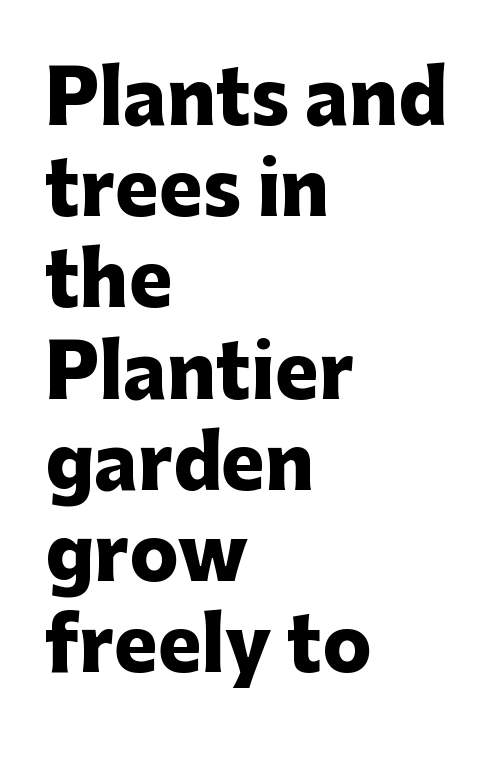
Q: Is the text bold? A: Yes.
Q: Is the text italic (slanted)? A: No, it is upright.
Q: Is the typeface a serif or a sans-serif typeface? A: Sans-serif.
Q: Is the text underlined? A: No.
Q: How is the paragraph aligned? A: Left-aligned.
Q: Is the spacing between letters normal or unusually wide? A: Normal.
Q: Is the spacing between lines tight, normal or loose? A: Normal.
Q: Width (condensed, normal, or wide)? A: Normal.
Q: Stroke contrast? A: Low.
Q: x-height? A: Medium.
Q: Monospaced? A: No.
